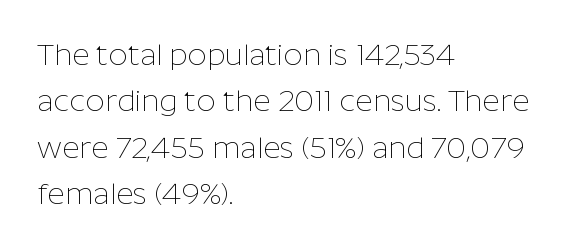
The image shows 30 px thin sans-serif type, upright; set left-aligned, normal line spacing (1.55x), normal letter spacing, not underlined; low stroke contrast and a medium x-height.
